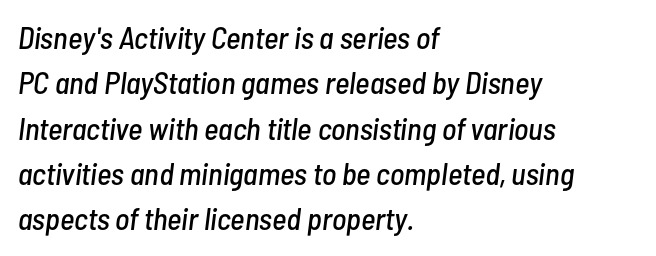
Q: Is the text italic (slanted)? A: Yes, it leans right by about 7 degrees.
Q: Is the text underlined? A: No.
Q: How is the paragraph aligned? A: Left-aligned.
Q: Is the spacing between letters normal or unusually wide? A: Normal.
Q: Is the spacing between lines tight, normal or loose? A: Normal.
Q: Width (condensed, normal, or wide)? A: Condensed.
Q: Stroke contrast? A: Low.
Q: x-height? A: Medium.
Q: Monospaced? A: No.
